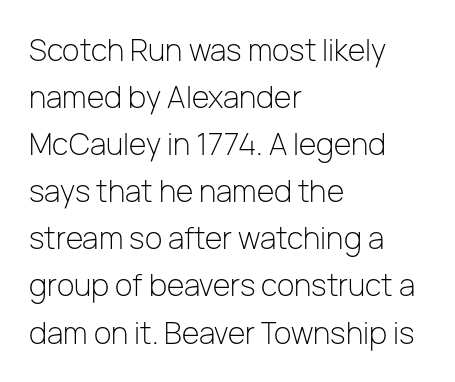
Q: Is the text bold? A: No.
Q: Is the text italic (slanted)? A: No, it is upright.
Q: Is the typeface a serif or a sans-serif typeface? A: Sans-serif.
Q: Is the text underlined? A: No.
Q: How is the paragraph aligned? A: Left-aligned.
Q: Is the spacing between letters normal or unusually wide? A: Normal.
Q: Is the spacing between lines tight, normal or loose? A: Normal.
Q: Width (condensed, normal, or wide)? A: Normal.
Q: Stroke contrast? A: Low.
Q: x-height? A: Medium.
Q: Monospaced? A: No.
